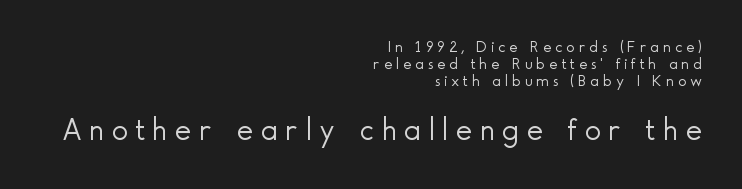
Q: Is the text bold? A: No.
Q: Is the text italic (slanted)? A: No, it is upright.
Q: Is the typeface a serif or a sans-serif typeface? A: Sans-serif.
Q: Is the text underlined? A: No.
Q: How is the paragraph aligned? A: Right-aligned.
Q: Is the spacing between letters normal or unusually wide? A: Unusually wide.
Q: Is the spacing between lines tight, normal or loose? A: Tight.
Q: Which block of text is set in a larger size, the first (top) or the second (bottom)? A: The second (bottom) one.
Q: Width (condensed, normal, or wide)? A: Normal.
Q: x-height? A: Small.
Q: Monospaced? A: No.
